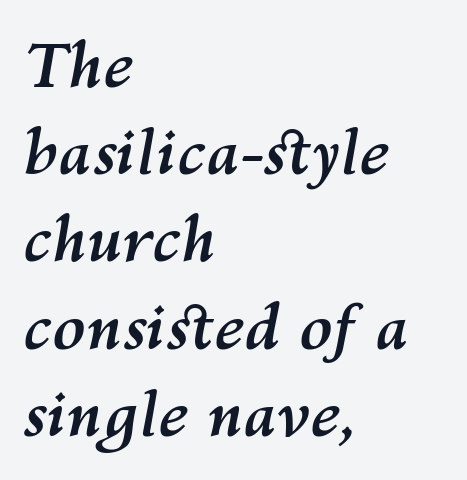
A typesetter would call this zero additional tracking. Varying glyph widths throughout — classic text-font behaviour. Only glyphs here, with clear space below each row. In terms of leading, this rendering sits right in the middle.
